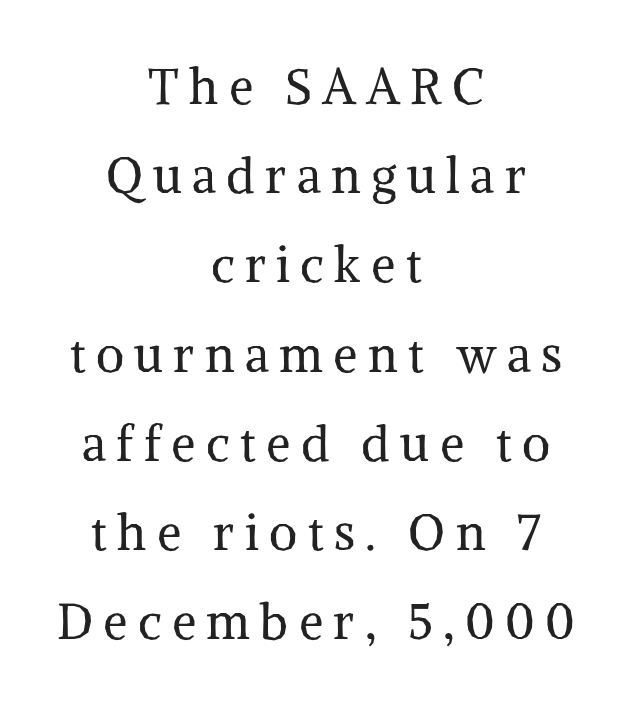
The image shows 49 px regular-weight serif type, upright; set centered, line spacing 1.82x, unusually wide letter spacing (+0.21 em), not underlined; medium stroke contrast and a medium x-height.
